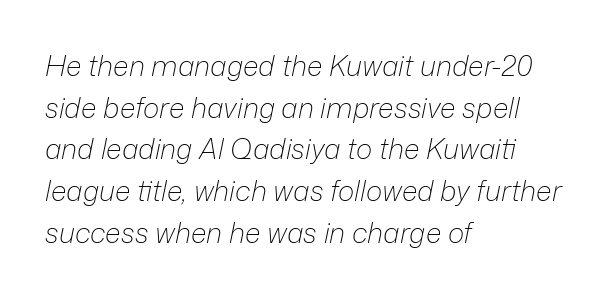
{"italic": "yes", "lean": "right", "slant_degrees": 12, "bold": "no", "weight": "light", "width": "normal", "stroke_contrast": "low", "x_height": "medium", "monospaced": "no", "underline": "no", "align": "left", "line_spacing": "normal", "line_spacing_ratio": 1.49, "letter_spacing": "normal", "letter_spacing_em": 0.0, "glyph_px": 28}
